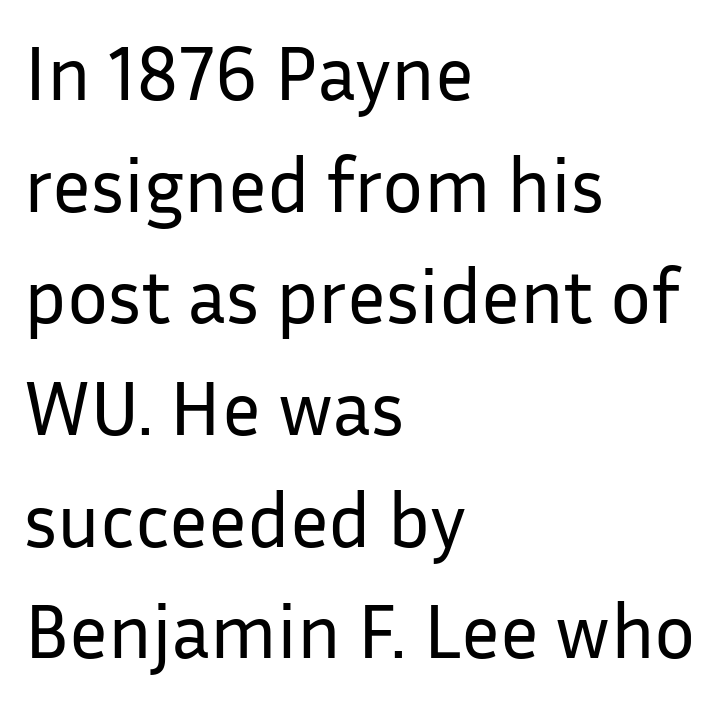
{"serif": "no", "italic": "no", "bold": "no", "weight": "regular", "width": "normal", "stroke_contrast": "low", "x_height": "medium", "monospaced": "no", "underline": "no", "align": "left", "line_spacing": "normal", "line_spacing_ratio": 1.45, "letter_spacing": "normal", "letter_spacing_em": 0.0, "glyph_px": 77}
